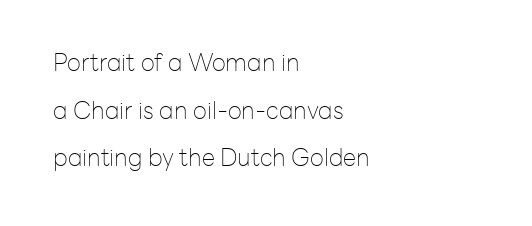
{"italic": "no", "bold": "no", "underline": "no", "align": "left", "line_spacing": "loose", "line_spacing_ratio": 1.98, "letter_spacing": "normal", "letter_spacing_em": 0.0, "glyph_px": 24}
